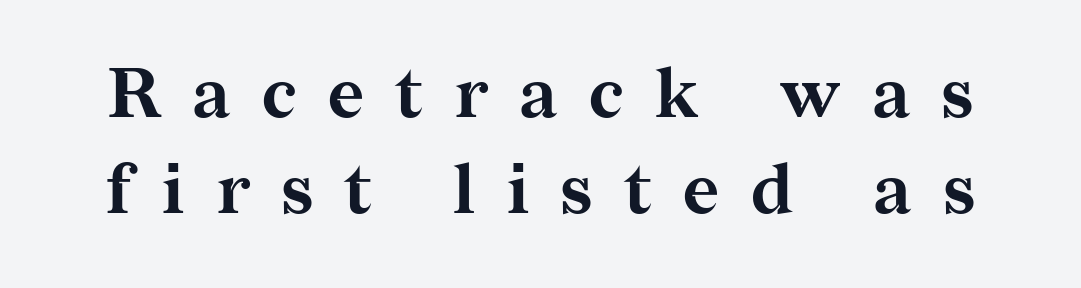
Q: Is the text bold? A: Yes.
Q: Is the text italic (slanted)? A: No, it is upright.
Q: Is the typeface a serif or a sans-serif typeface? A: Serif.
Q: Is the text underlined? A: No.
Q: Is the spacing between letters normal or unusually wide? A: Unusually wide.
Q: Is the spacing between lines tight, normal or loose? A: Normal.
Q: Width (condensed, normal, or wide)? A: Normal.
Q: Stroke contrast? A: Medium.
Q: x-height? A: Medium.
Q: Monospaced? A: No.
